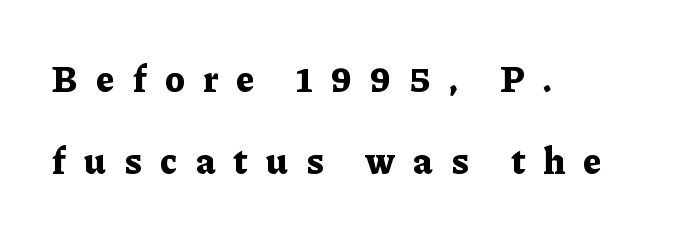
The image shows 36 px bold serif type, upright; set left-aligned, loose line spacing (2.29x), unusually wide letter spacing (+0.5 em), not underlined; low stroke contrast and a medium x-height.
